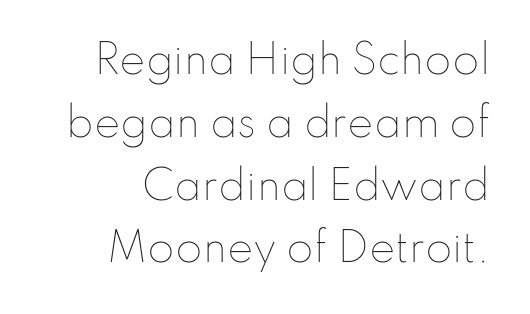
The image shows 39 px thin type, upright; set normal line spacing (1.61x), normal letter spacing, not underlined; low stroke contrast and a small x-height.
